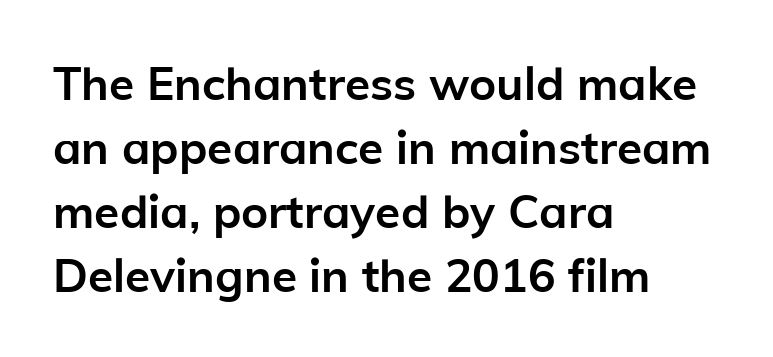
Q: Is the text bold? A: Yes.
Q: Is the text italic (slanted)? A: No, it is upright.
Q: Is the typeface a serif or a sans-serif typeface? A: Sans-serif.
Q: Is the text underlined? A: No.
Q: How is the paragraph aligned? A: Left-aligned.
Q: Is the spacing between letters normal or unusually wide? A: Normal.
Q: Is the spacing between lines tight, normal or loose? A: Normal.
Q: Width (condensed, normal, or wide)? A: Normal.
Q: Stroke contrast? A: Low.
Q: x-height? A: Medium.
Q: Monospaced? A: No.
